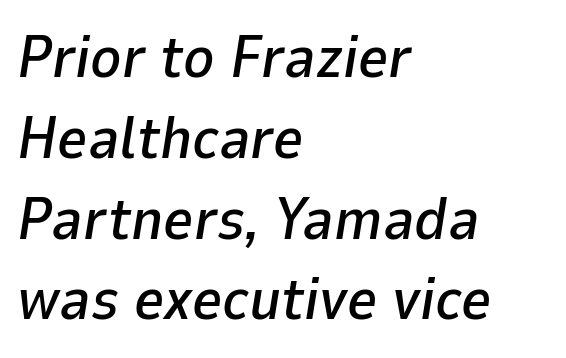
Q: Is the text italic (slanted)? A: Yes, it leans right by about 9 degrees.
Q: Is the text underlined? A: No.
Q: How is the paragraph aligned? A: Left-aligned.
Q: Is the spacing between letters normal or unusually wide? A: Normal.
Q: Is the spacing between lines tight, normal or loose? A: Normal.
Q: Width (condensed, normal, or wide)? A: Normal.
Q: Stroke contrast? A: Low.
Q: x-height? A: Medium.
Q: Monospaced? A: No.
